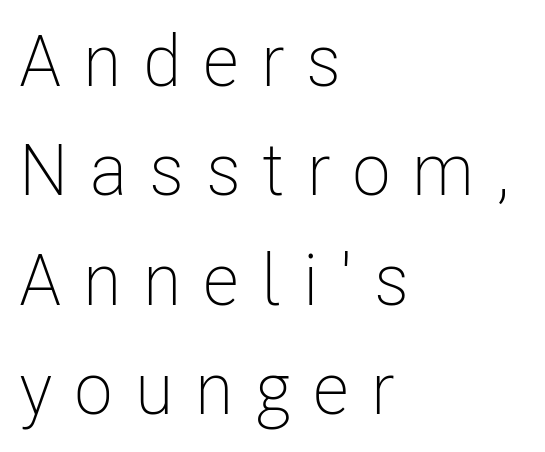
The image shows 72 px light, condensed sans-serif type, upright; set left-aligned, normal line spacing (1.52x), unusually wide letter spacing (+0.3 em), not underlined; low stroke contrast and a medium x-height.
